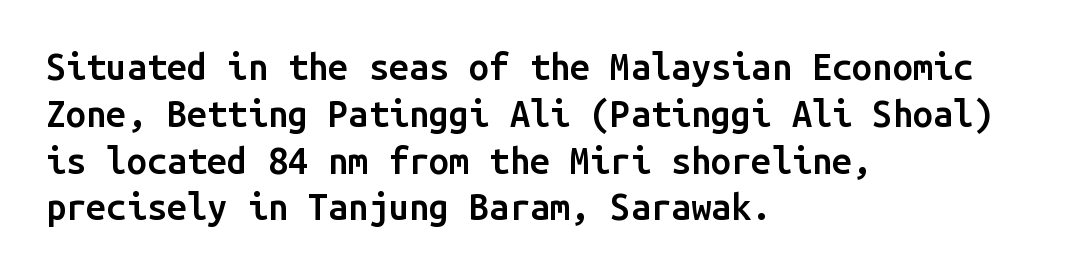
The image shows 36 px semibold sans-serif type, upright, monospaced; set left-aligned, normal line spacing (1.3x), normal letter spacing, not underlined; low stroke contrast and a medium x-height.
